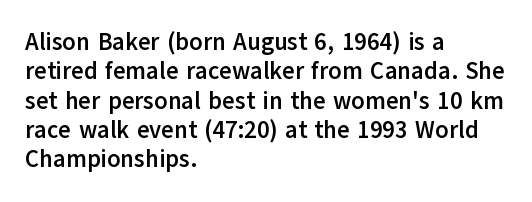
Q: Is the text bold? A: Yes.
Q: Is the text italic (slanted)? A: No, it is upright.
Q: Is the text underlined? A: No.
Q: How is the paragraph aligned? A: Left-aligned.
Q: Is the spacing between letters normal or unusually wide? A: Normal.
